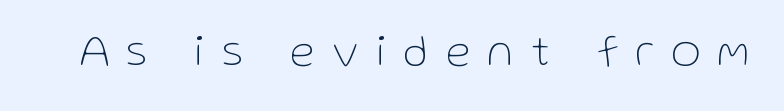
Q: Is the text bold? A: No.
Q: Is the text italic (slanted)? A: No, it is upright.
Q: Is the typeface a serif or a sans-serif typeface? A: Sans-serif.
Q: Is the text underlined? A: No.
Q: Is the spacing between letters normal or unusually wide? A: Unusually wide.
Q: Width (condensed, normal, or wide)? A: Normal.
Q: Stroke contrast? A: Low.
Q: x-height? A: Medium.
Q: Monospaced? A: No.
